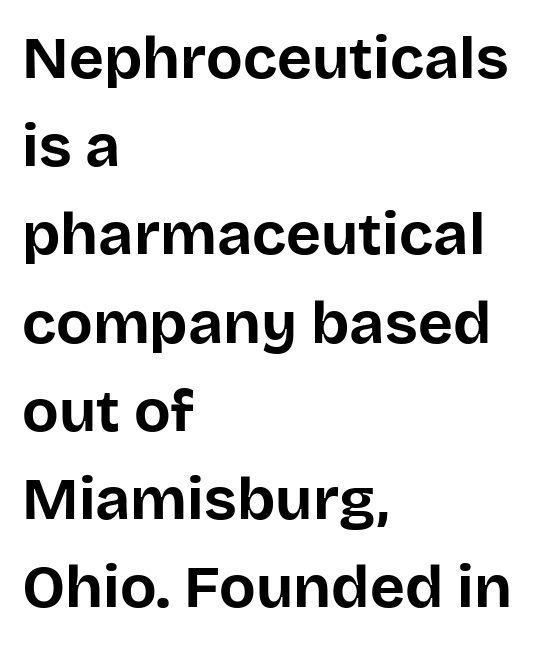
Q: Is the text bold? A: Yes.
Q: Is the text italic (slanted)? A: No, it is upright.
Q: Is the typeface a serif or a sans-serif typeface? A: Sans-serif.
Q: Is the text underlined? A: No.
Q: How is the paragraph aligned? A: Left-aligned.
Q: Is the spacing between letters normal or unusually wide? A: Normal.
Q: Is the spacing between lines tight, normal or loose? A: Normal.
Q: Width (condensed, normal, or wide)? A: Normal.
Q: Stroke contrast? A: Low.
Q: x-height? A: Large.
Q: Monospaced? A: No.
